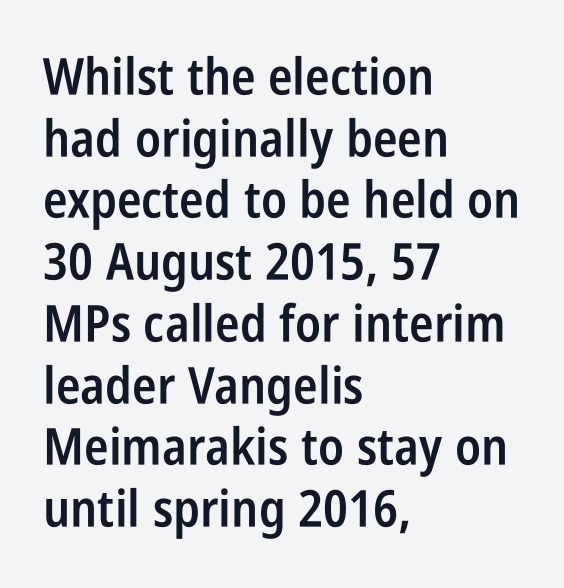
{"serif": "no", "italic": "no", "bold": "semi", "weight": "semibold", "width": "condensed", "stroke_contrast": "low", "x_height": "large", "monospaced": "no", "underline": "no", "align": "left", "line_spacing_ratio": 1.21, "letter_spacing": "normal", "letter_spacing_em": 0.0, "glyph_px": 51}
